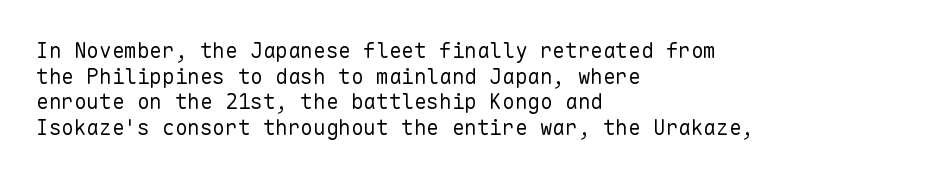
The image shows 21 px text type, upright; set left-aligned, line spacing 1.22x, normal letter spacing, not underlined.
